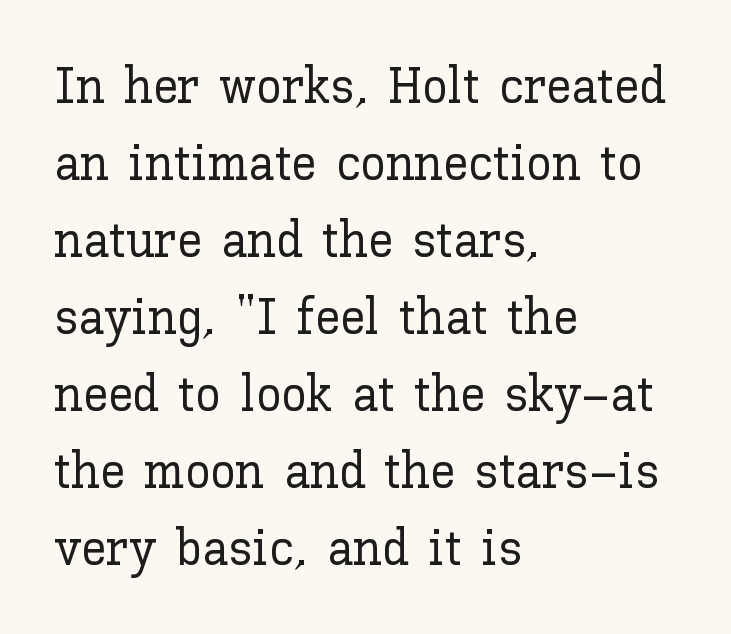
{"italic": "no", "width": "normal", "stroke_contrast": "low", "x_height": "medium", "monospaced": "no", "underline": "no", "align": "left", "line_spacing": "normal", "line_spacing_ratio": 1.51, "letter_spacing": "normal", "letter_spacing_em": 0.0, "glyph_px": 51}
